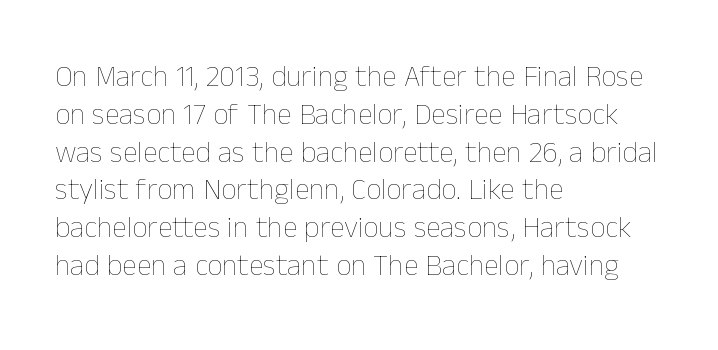
{"italic": "no", "bold": "no", "weight": "thin", "width": "normal", "stroke_contrast": "low", "x_height": "medium", "monospaced": "no", "underline": "no", "align": "left", "line_spacing": "normal", "line_spacing_ratio": 1.26, "letter_spacing": "normal", "letter_spacing_em": 0.0, "glyph_px": 30}
